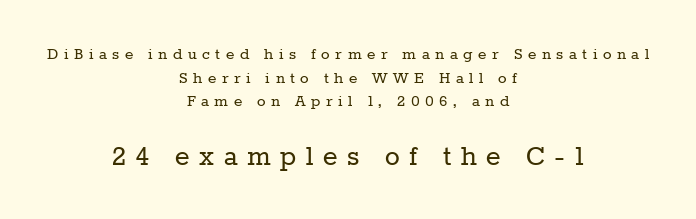
{"serif": "yes", "italic": "no", "bold": "no", "weight": "regular", "width": "normal", "stroke_contrast": "low", "x_height": "medium", "monospaced": "no", "underline": "no", "align": "center", "line_spacing": "normal", "line_spacing_ratio": 1.31, "letter_spacing": "wide", "letter_spacing_em": 0.31, "larger_block": "second", "size_ratio": 1.72, "glyph_px": 31}
